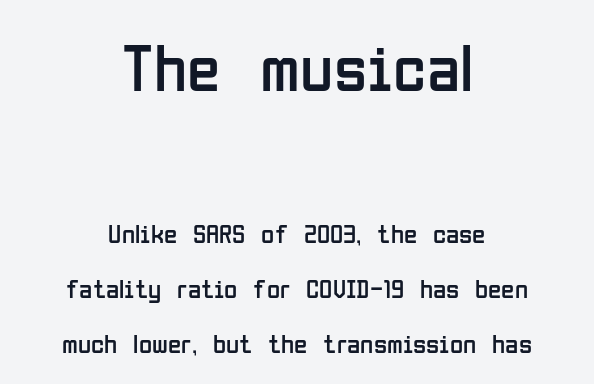
Q: Is the text bold? A: No.
Q: Is the text italic (slanted)? A: No, it is upright.
Q: Is the typeface a serif or a sans-serif typeface? A: Sans-serif.
Q: Is the text underlined? A: No.
Q: How is the paragraph aligned? A: Centered.
Q: Is the spacing between letters normal or unusually wide? A: Normal.
Q: Is the spacing between lines tight, normal or loose? A: Loose.
Q: Which block of text is set in a larger size, the first (top) or the second (bottom)? A: The first (top) one.
Q: Width (condensed, normal, or wide)? A: Condensed.
Q: Stroke contrast? A: Low.
Q: x-height? A: Medium.
Q: Monospaced? A: No.
